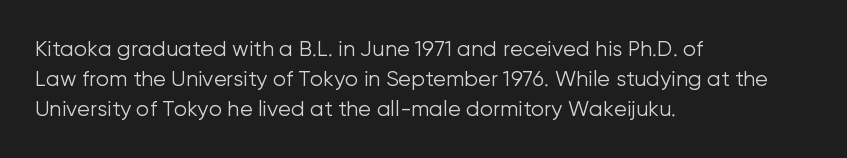
{"italic": "no", "bold": "no", "underline": "no", "align": "left", "line_spacing": "normal", "line_spacing_ratio": 1.44, "letter_spacing": "normal", "letter_spacing_em": 0.0, "glyph_px": 21}
